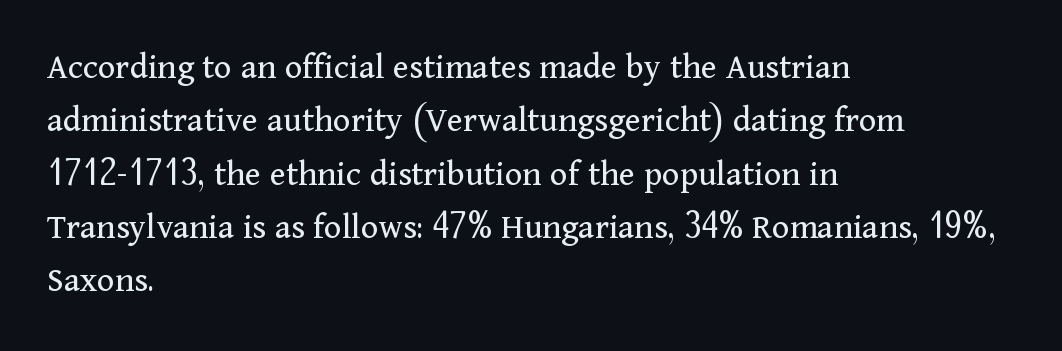
Q: Is the text bold? A: No.
Q: Is the text italic (slanted)? A: No, it is upright.
Q: Is the typeface a serif or a sans-serif typeface? A: Serif.
Q: Is the text underlined? A: No.
Q: How is the paragraph aligned? A: Left-aligned.
Q: Is the spacing between letters normal or unusually wide? A: Normal.
Q: Is the spacing between lines tight, normal or loose? A: Normal.
Q: Width (condensed, normal, or wide)? A: Normal.
Q: Stroke contrast? A: Medium.
Q: x-height? A: Medium.
Q: Monospaced? A: No.
